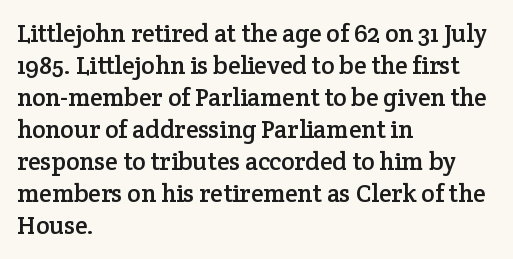
Q: Is the text italic (slanted)? A: No, it is upright.
Q: Is the text underlined? A: No.
Q: How is the paragraph aligned? A: Left-aligned.
Q: Is the spacing between letters normal or unusually wide? A: Normal.
Q: Is the spacing between lines tight, normal or loose? A: Normal.
